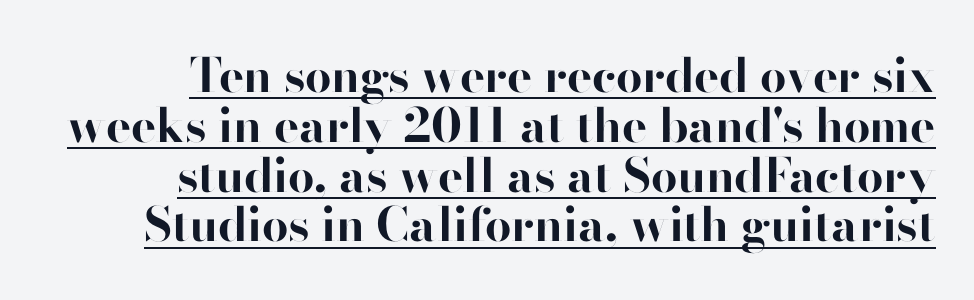
What stands out about the letter spacing? Nothing — it is the standard amount. Varying glyph widths throughout — classic text-font behaviour. Weight check: bold — yes, fully. Type style note: lacks serifs. The vertical gap from one line to the next is small. Do the letters lean? They stand straight.
